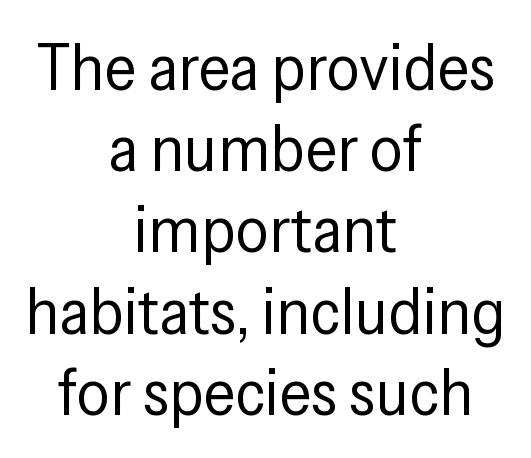
{"serif": "no", "italic": "no", "bold": "no", "weight": "regular", "width": "condensed", "stroke_contrast": "low", "x_height": "medium", "monospaced": "no", "underline": "no", "align": "center", "line_spacing_ratio": 1.23, "letter_spacing": "normal", "letter_spacing_em": 0.0, "glyph_px": 66}
